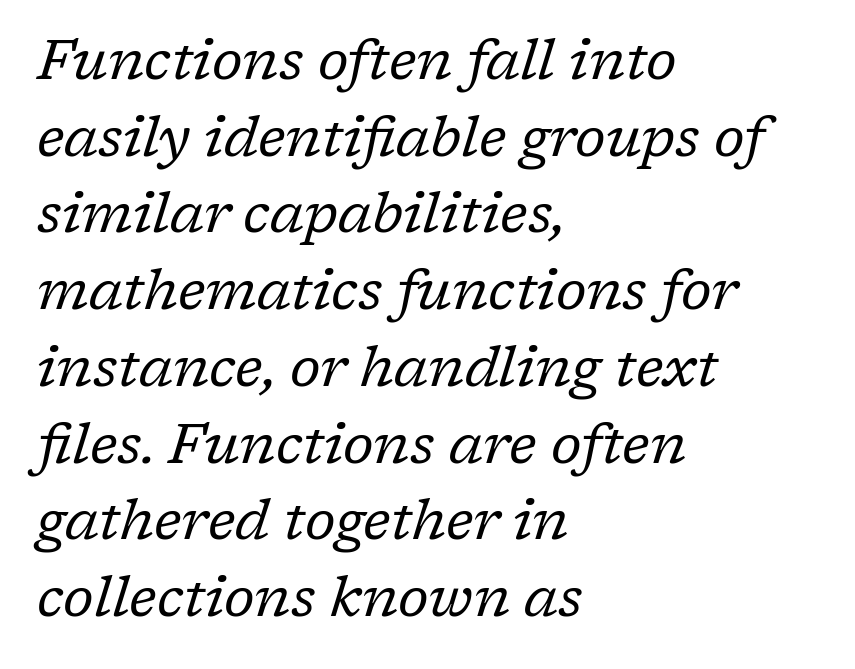
Q: Is the text bold? A: No.
Q: Is the text italic (slanted)? A: Yes, it leans right by about 17 degrees.
Q: Is the typeface a serif or a sans-serif typeface? A: Serif.
Q: Is the text underlined? A: No.
Q: How is the paragraph aligned? A: Left-aligned.
Q: Is the spacing between letters normal or unusually wide? A: Normal.
Q: Is the spacing between lines tight, normal or loose? A: Normal.
Q: Width (condensed, normal, or wide)? A: Normal.
Q: Stroke contrast? A: Low.
Q: x-height? A: Medium.
Q: Monospaced? A: No.
